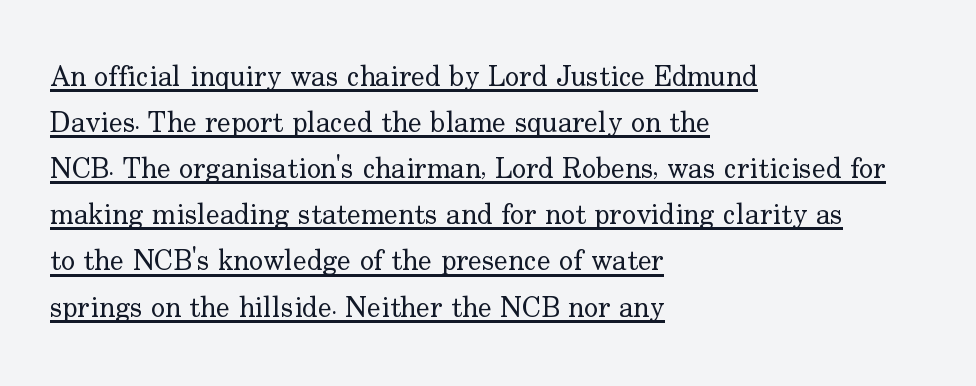
The image shows 29 px regular-weight serif type, upright; set left-aligned, normal line spacing (1.59x), normal letter spacing, underlined; low stroke contrast and a small x-height.
